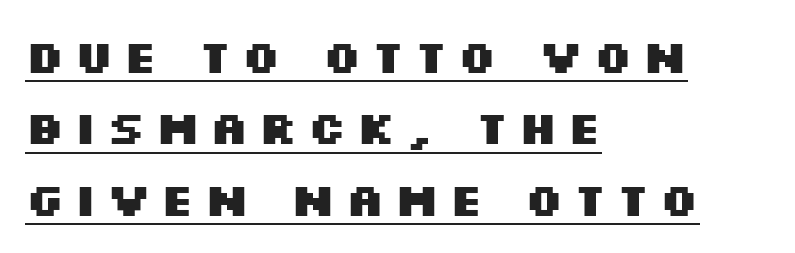
The image shows 46 px heavy, wide sans-serif type, upright; set left-aligned, normal line spacing (1.55x), underlined; medium stroke contrast and a large x-height.
